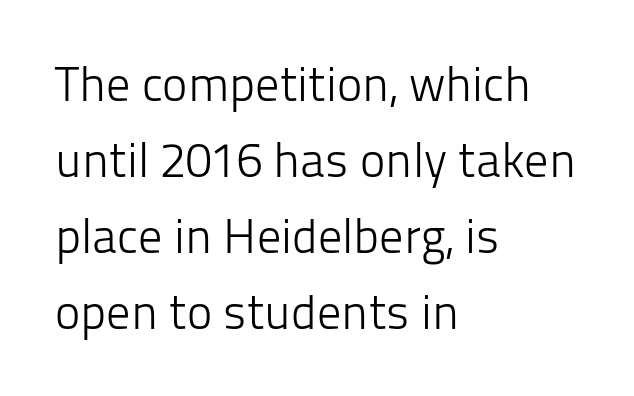
{"serif": "no", "italic": "no", "bold": "no", "weight": "light", "width": "normal", "stroke_contrast": "low", "x_height": "medium", "monospaced": "no", "underline": "no", "align": "left", "line_spacing": "normal", "line_spacing_ratio": 1.58, "letter_spacing": "normal", "letter_spacing_em": 0.0, "glyph_px": 48}
